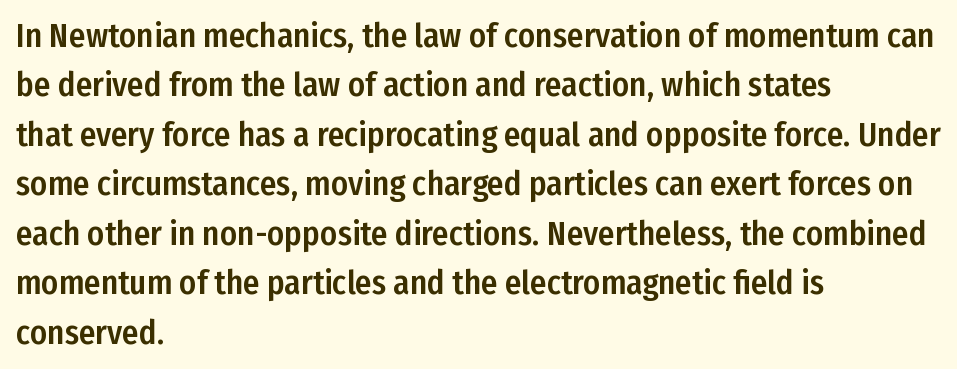
{"serif": "no", "italic": "no", "width": "condensed", "stroke_contrast": "low", "x_height": "medium", "monospaced": "no", "underline": "no", "align": "left", "line_spacing": "normal", "line_spacing_ratio": 1.5, "letter_spacing": "normal", "letter_spacing_em": 0.0, "glyph_px": 33}
